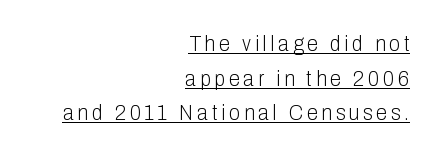
The image shows 22 px text type, upright; set right-aligned, normal line spacing (1.57x), underlined.
